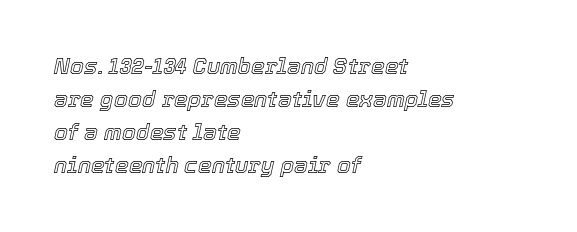
Evenly set lines give the paragraph a standard silhouette. Characters are canted at an angle relative to the baseline's perpendicular. Between one letter and the next there's only the usual sliver of space. Decoration check: the copy has no underline. This sample is left-justified, so line endings fall wherever the words run out.
